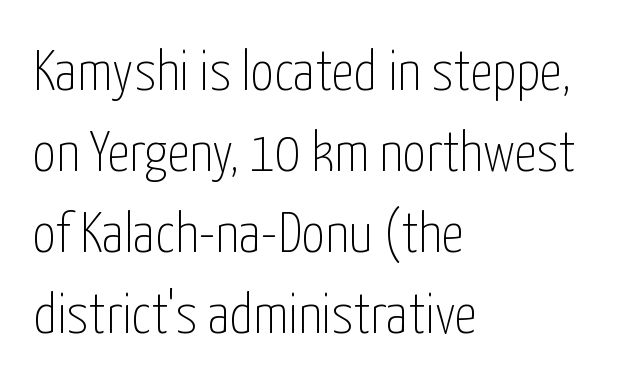
The image shows 57 px thin, condensed sans-serif type, upright; set left-aligned, normal line spacing (1.42x), normal letter spacing, not underlined; low stroke contrast and a medium x-height.
